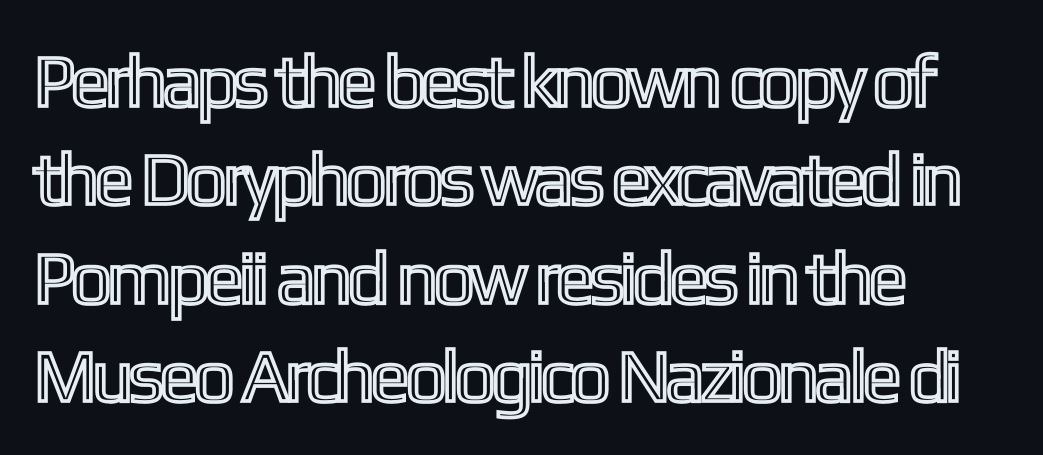
The text block is weighted toward the left margin, trailing off unevenly rightward. Observe the ordinary spacing: letters are neighbours, not strangers. Does the leading feel generous? No, just average. Descenders hang freely into open space. Nope, not italic — everything's standing straight. Spacing verdict: proportional, widths tailored to each character.
